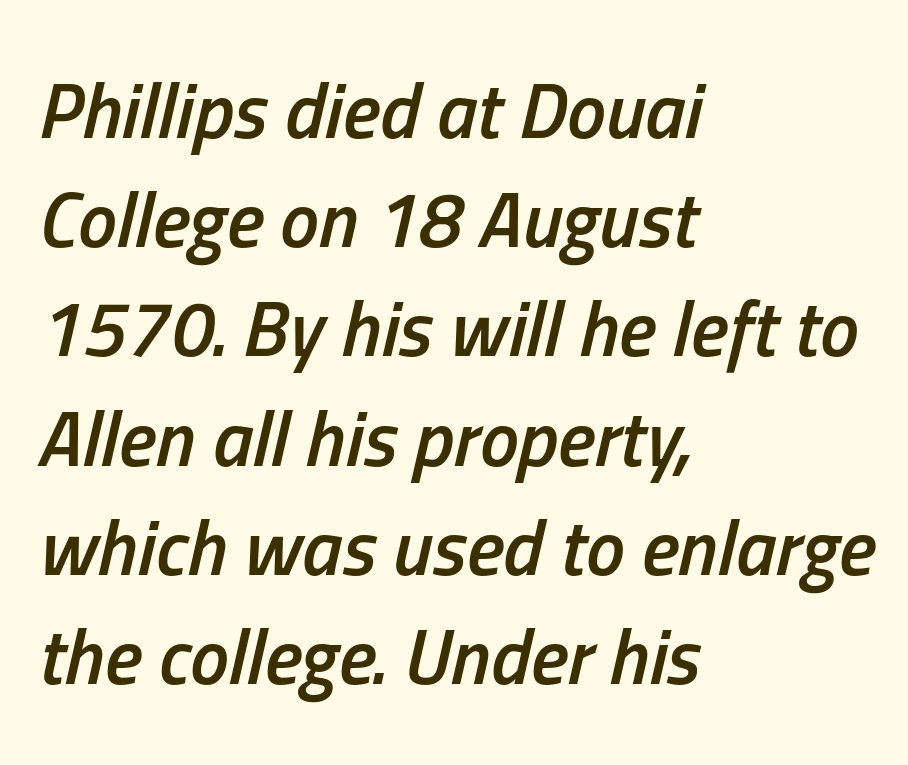
The image shows 78 px semibold, condensed type, italic (leaning right); set left-aligned, normal line spacing (1.4x), normal letter spacing, not underlined; low stroke contrast and a medium x-height.
